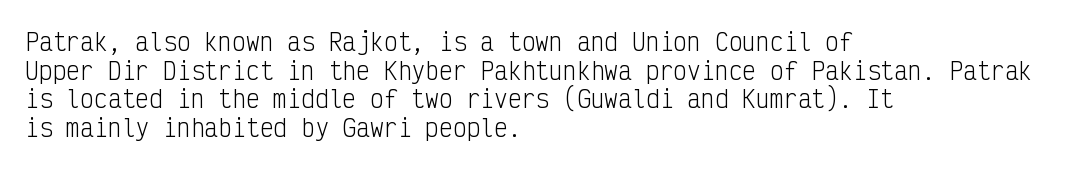
Q: Is the text bold? A: No.
Q: Is the text italic (slanted)? A: No, it is upright.
Q: Is the text underlined? A: No.
Q: How is the paragraph aligned? A: Left-aligned.
Q: Is the spacing between letters normal or unusually wide? A: Normal.
Q: Is the spacing between lines tight, normal or loose? A: Normal.
